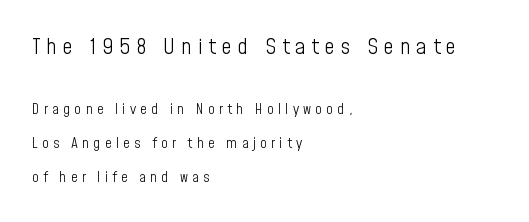
Q: Is the text bold? A: No.
Q: Is the text italic (slanted)? A: No, it is upright.
Q: Is the text underlined? A: No.
Q: How is the paragraph aligned? A: Left-aligned.
Q: Is the spacing between letters normal or unusually wide? A: Unusually wide.
Q: Is the spacing between lines tight, normal or loose? A: Loose.
Q: Which block of text is set in a larger size, the first (top) or the second (bottom)? A: The first (top) one.
